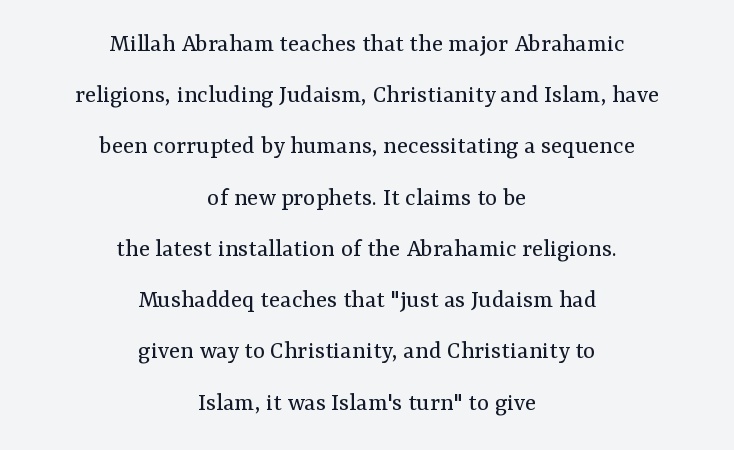
{"italic": "no", "bold": "no", "underline": "no", "align": "center", "line_spacing": "loose", "line_spacing_ratio": 1.97, "letter_spacing": "normal", "letter_spacing_em": 0.0, "glyph_px": 26}
